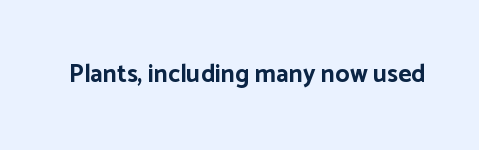
Q: Is the text bold? A: Yes.
Q: Is the text italic (slanted)? A: No, it is upright.
Q: Is the text underlined? A: No.
Q: Is the spacing between letters normal or unusually wide? A: Normal.
